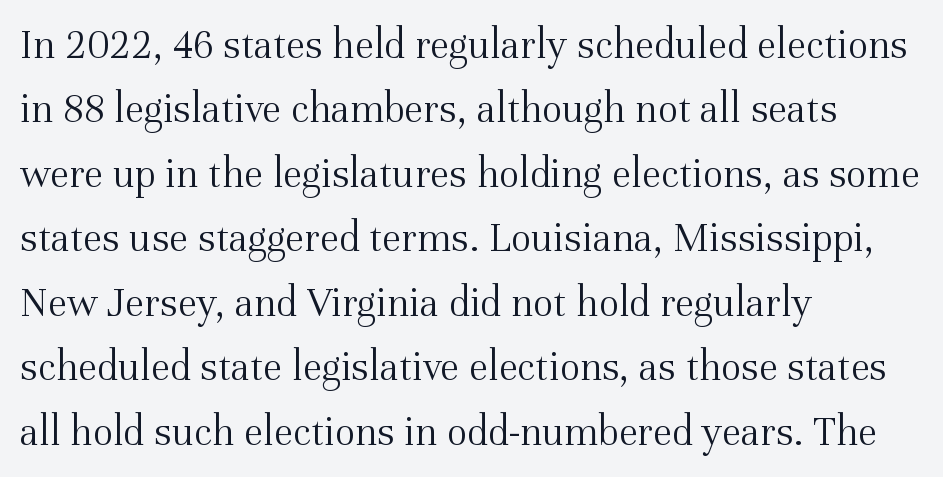
The passage is arranged the way most books set body copy — flush left. The typeface has the unassuming heft of standard copy or less. The rendering shows small feet on the letterforms — a serif design. The letterforms sit shoulder to shoulder at normal distance. No italicization has been applied; the sample stays upright.
